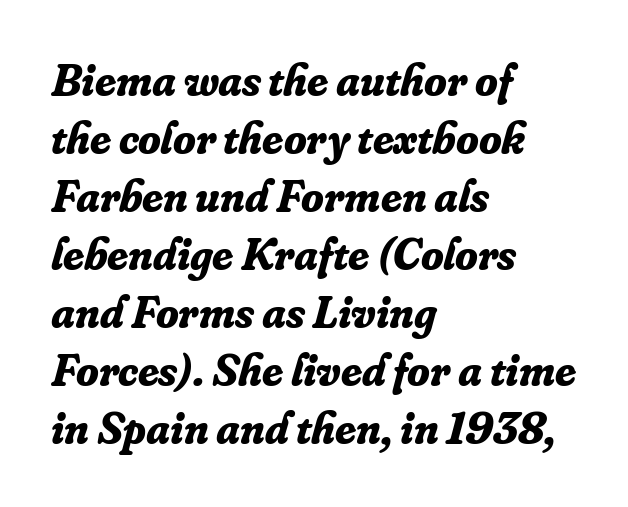
The image shows 46 px bold serif type, italic (leaning right); set left-aligned, normal line spacing (1.26x), normal letter spacing, not underlined; low stroke contrast and a small x-height.
